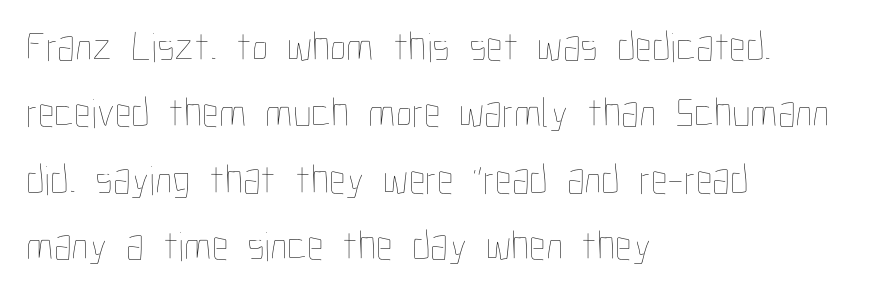
The type sits square on the baseline with zero lean. Honestly, the letter spacing is just normal — you wouldn't notice it. Any mark beneath the type? The region is blank. Rows of type keep a routine distance in the vertical direction.
